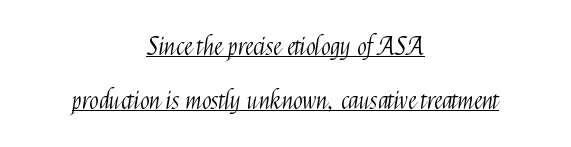
{"bold": "no", "underline": "yes", "align": "center", "line_spacing": "loose", "line_spacing_ratio": 2.16, "letter_spacing": "normal", "letter_spacing_em": 0.0, "glyph_px": 25}
